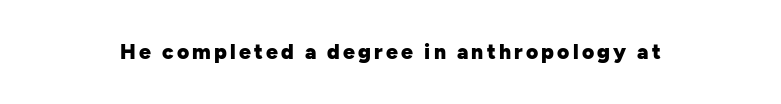
Q: Is the text bold? A: Yes.
Q: Is the text italic (slanted)? A: No, it is upright.
Q: Is the text underlined? A: No.
